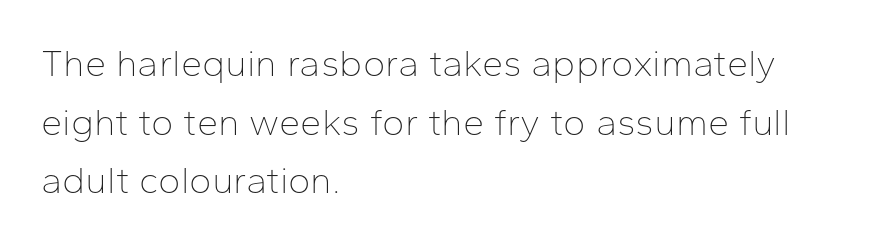
Tracking here is standard; glyphs follow each other at the usual distance. The line-height multiplier appears to be the usual default. Does the copy run flush right? No — it runs flush left. The gap between lines stays unmarked. The typeface chosen for these lines omits serifs.
